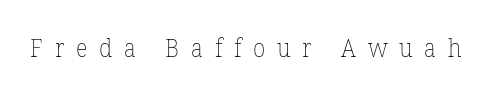
Q: Is the text bold? A: No.
Q: Is the text italic (slanted)? A: No, it is upright.
Q: Is the text underlined? A: No.
Q: Is the spacing between letters normal or unusually wide? A: Unusually wide.
